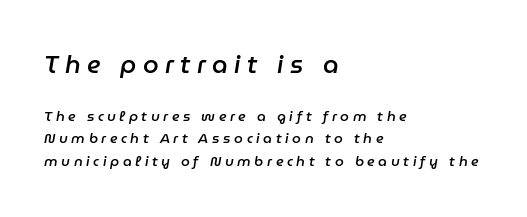
Q: Is the text bold? A: Semi-bold.
Q: Is the text italic (slanted)? A: Yes, it leans right by about 9 degrees.
Q: Is the text underlined? A: No.
Q: How is the paragraph aligned? A: Left-aligned.
Q: Is the spacing between letters normal or unusually wide? A: Unusually wide.
Q: Is the spacing between lines tight, normal or loose? A: Normal.
Q: Which block of text is set in a larger size, the first (top) or the second (bottom)? A: The first (top) one.
